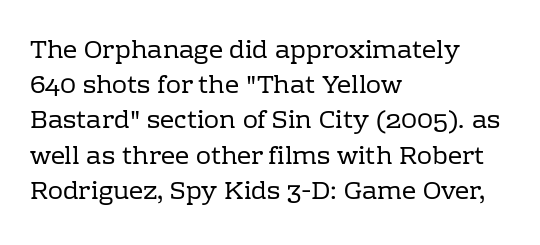
{"italic": "no", "bold": "no", "underline": "no", "align": "left", "line_spacing": "normal", "line_spacing_ratio": 1.41, "letter_spacing": "normal", "letter_spacing_em": 0.0, "glyph_px": 25}
